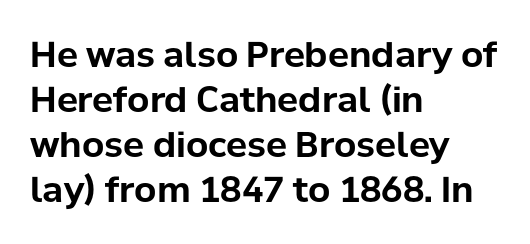
The image shows 35 px bold sans-serif type, upright; set left-aligned, normal line spacing (1.29x), normal letter spacing, not underlined; low stroke contrast and a medium x-height.
